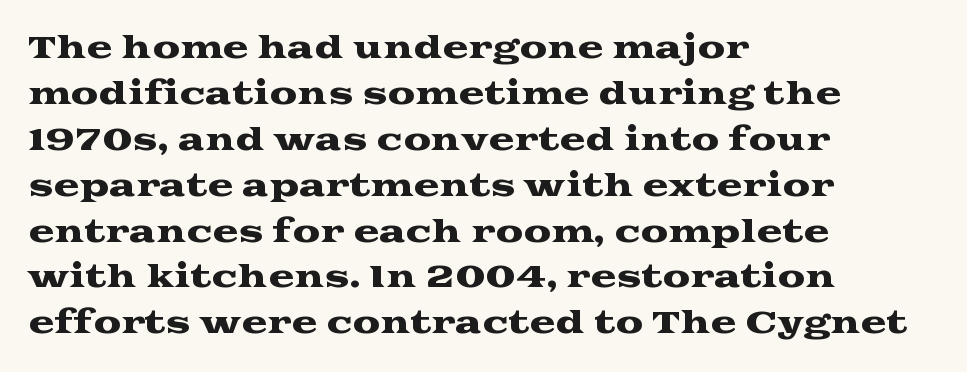
The image shows 31 px wide serif type, upright; set left-aligned, normal line spacing (1.48x), normal letter spacing, not underlined; medium stroke contrast and a medium x-height.
